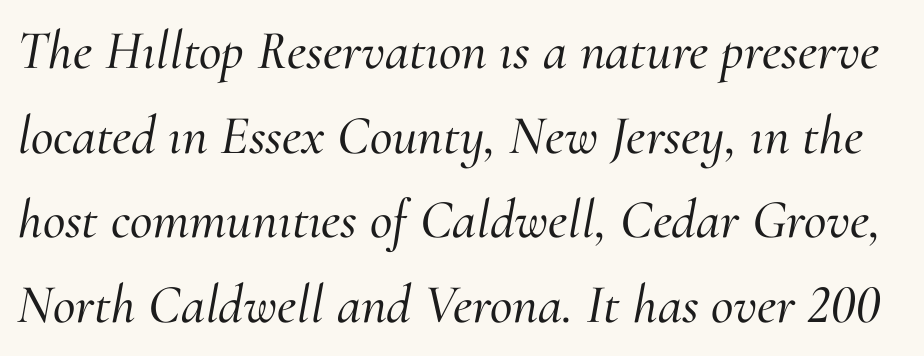
The image shows 55 px serif type, italic (leaning right); set normal line spacing (1.54x), normal letter spacing, not underlined; medium stroke contrast and a small x-height.
